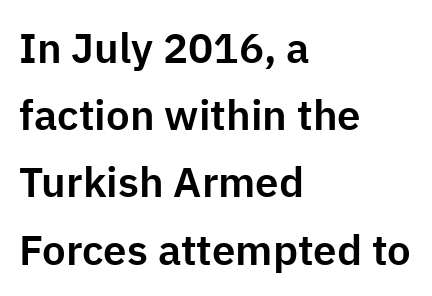
{"serif": "no", "italic": "no", "width": "normal", "stroke_contrast": "low", "x_height": "medium", "monospaced": "no", "underline": "no", "align": "left", "line_spacing": "normal", "line_spacing_ratio": 1.6, "letter_spacing": "normal", "letter_spacing_em": 0.0, "glyph_px": 42}
